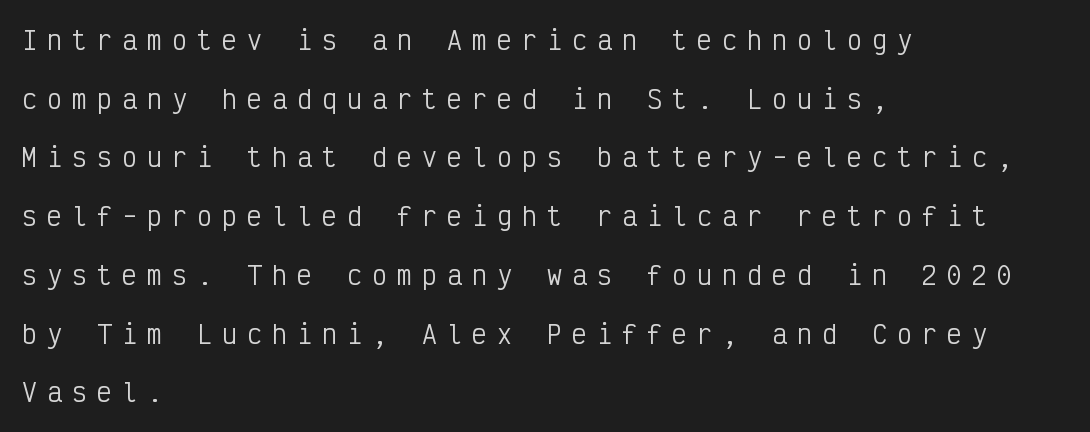
The image shows 25 px text type, upright; set left-aligned, loose line spacing (2.35x), unusually wide letter spacing (+0.4 em), not underlined.
